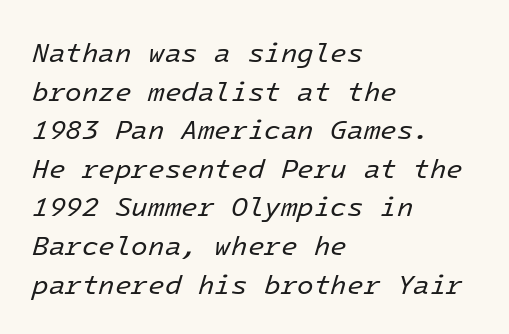
Nothing unusual about the tracking: characters are spaced as the font intends. Layout note: lines flush left. Leading: standard. The passage shown leans; its letterforms are oblique. The passage shown is not bold in any degree. Check under the words: just untouched page.
